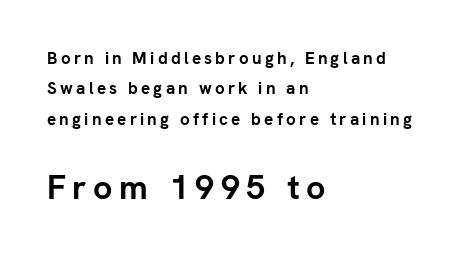
Q: Is the text bold? A: Yes.
Q: Is the text italic (slanted)? A: No, it is upright.
Q: Is the typeface a serif or a sans-serif typeface? A: Sans-serif.
Q: Is the text underlined? A: No.
Q: How is the paragraph aligned? A: Left-aligned.
Q: Which block of text is set in a larger size, the first (top) or the second (bottom)? A: The second (bottom) one.
Q: Width (condensed, normal, or wide)? A: Normal.
Q: Stroke contrast? A: Low.
Q: x-height? A: Medium.
Q: Monospaced? A: No.
